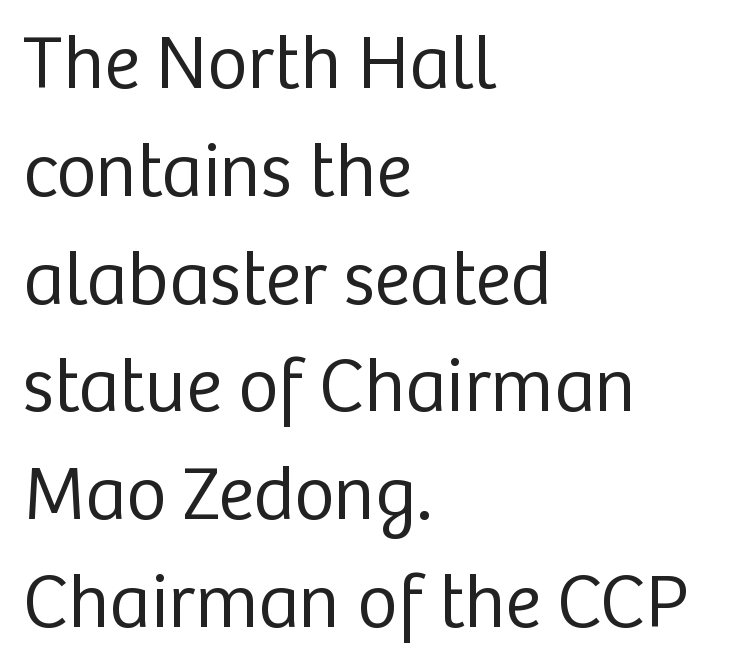
Q: Is the text bold? A: No.
Q: Is the text italic (slanted)? A: No, it is upright.
Q: Is the typeface a serif or a sans-serif typeface? A: Sans-serif.
Q: Is the text underlined? A: No.
Q: How is the paragraph aligned? A: Left-aligned.
Q: Is the spacing between letters normal or unusually wide? A: Normal.
Q: Is the spacing between lines tight, normal or loose? A: Normal.
Q: Width (condensed, normal, or wide)? A: Normal.
Q: Stroke contrast? A: Low.
Q: x-height? A: Medium.
Q: Monospaced? A: No.
